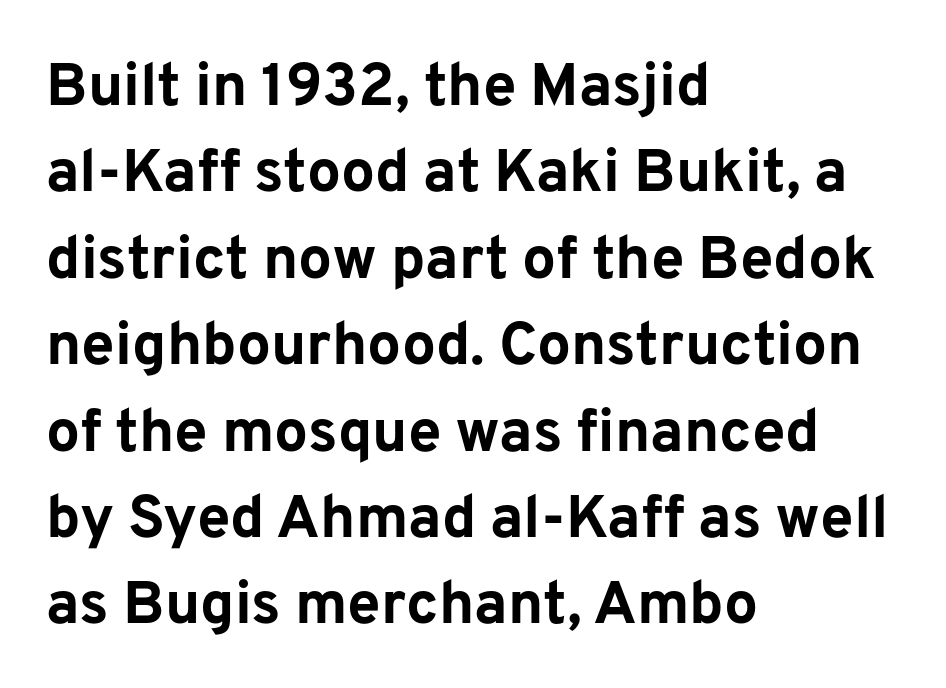
The image shows 60 px bold sans-serif type, upright; set left-aligned, normal line spacing (1.44x), normal letter spacing, not underlined; low stroke contrast and a medium x-height.
